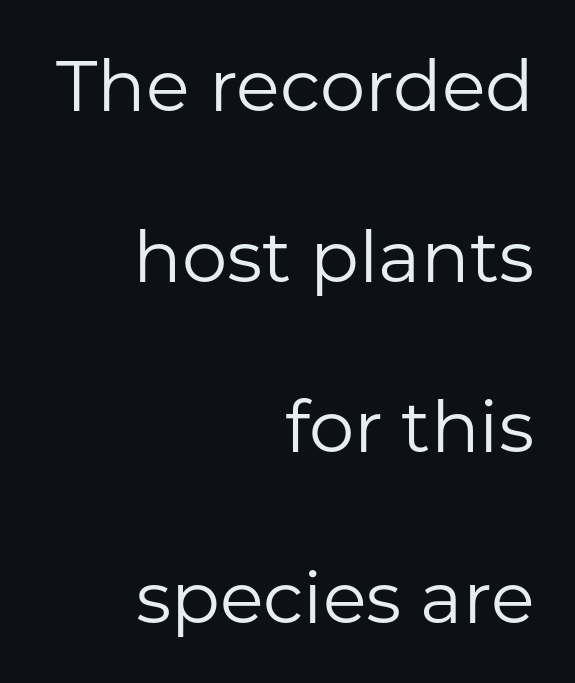
{"serif": "no", "italic": "no", "bold": "no", "weight": "regular", "width": "normal", "stroke_contrast": "low", "x_height": "medium", "monospaced": "no", "underline": "no", "align": "right", "line_spacing": "loose", "line_spacing_ratio": 2.37, "letter_spacing": "normal", "letter_spacing_em": 0.0, "glyph_px": 72}
